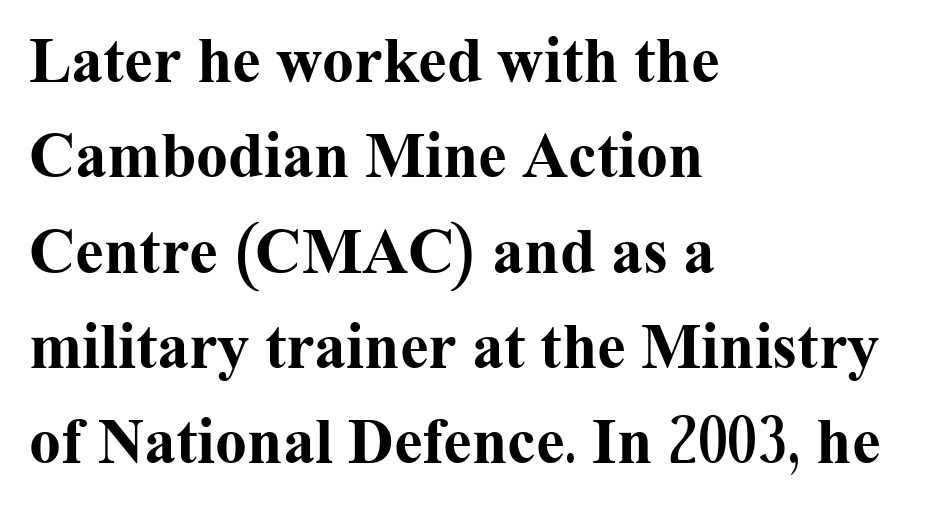
A normal amount of white space separates one row of letters from the next. The letterforms sit shoulder to shoulder at normal distance. Serifs: yes, visible at the terminals of the letterforms. Thick stems and heavy bowls — unmistakably bold. Here the designer chose a conventional face with non-uniform glyph widths.
